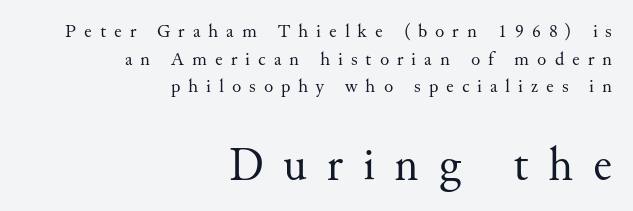
The image shows 47 px regular-weight serif type, upright; set right-aligned, normal line spacing (1.45x), unusually wide letter spacing (+0.42 em), not underlined; the second (bottom) block is 2.47x larger; medium stroke contrast and a small x-height.
